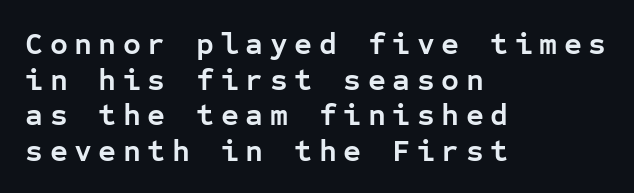
Q: Is the text bold? A: Yes.
Q: Is the text italic (slanted)? A: No, it is upright.
Q: Is the typeface a serif or a sans-serif typeface? A: Sans-serif.
Q: Is the text underlined? A: No.
Q: How is the paragraph aligned? A: Left-aligned.
Q: Is the spacing between letters normal or unusually wide? A: Unusually wide.
Q: Is the spacing between lines tight, normal or loose? A: Tight.
Q: Width (condensed, normal, or wide)? A: Normal.
Q: Stroke contrast? A: Low.
Q: x-height? A: Medium.
Q: Monospaced? A: Yes.
